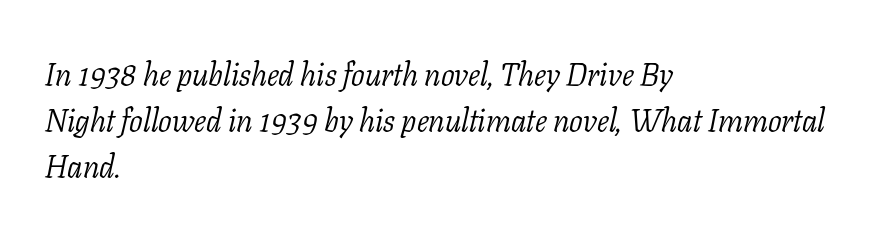
Q: Is the text bold? A: No.
Q: Is the text italic (slanted)? A: Yes, it leans right by about 11 degrees.
Q: Is the typeface a serif or a sans-serif typeface? A: Serif.
Q: Is the text underlined? A: No.
Q: How is the paragraph aligned? A: Left-aligned.
Q: Is the spacing between letters normal or unusually wide? A: Normal.
Q: Is the spacing between lines tight, normal or loose? A: Normal.
Q: Width (condensed, normal, or wide)? A: Normal.
Q: Stroke contrast? A: Low.
Q: x-height? A: Medium.
Q: Monospaced? A: No.
